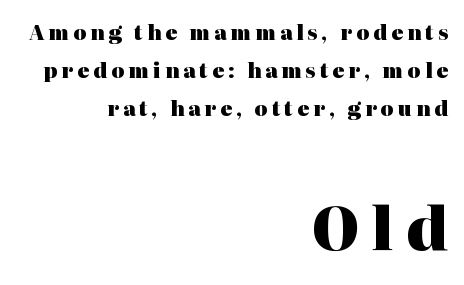
Rows of type keep a wide berth in the vertical direction. Alignment: flush right. Plain, unruled lines of type. Heft: maximum for text — a bold. This is serif lettering, the kind often seen in printed books. Designer's note — italics off, roman on.
